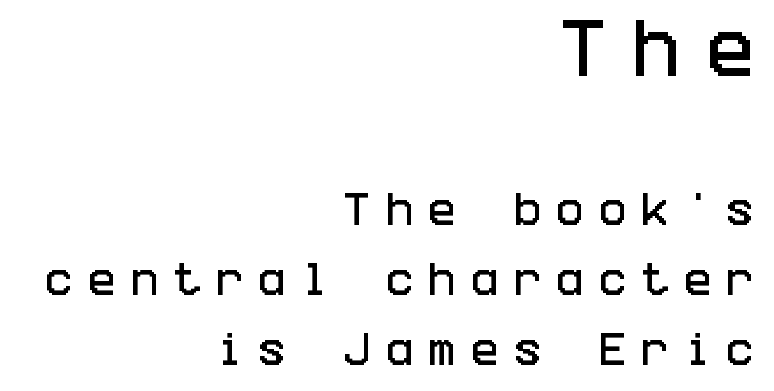
{"serif": "no", "italic": "no", "width": "condensed", "stroke_contrast": "low", "x_height": "large", "underline": "no", "align": "right", "line_spacing": "loose", "line_spacing_ratio": 1.9, "letter_spacing": "wide", "letter_spacing_em": 0.4, "larger_block": "first", "size_ratio": 1.73, "glyph_px": 64}
